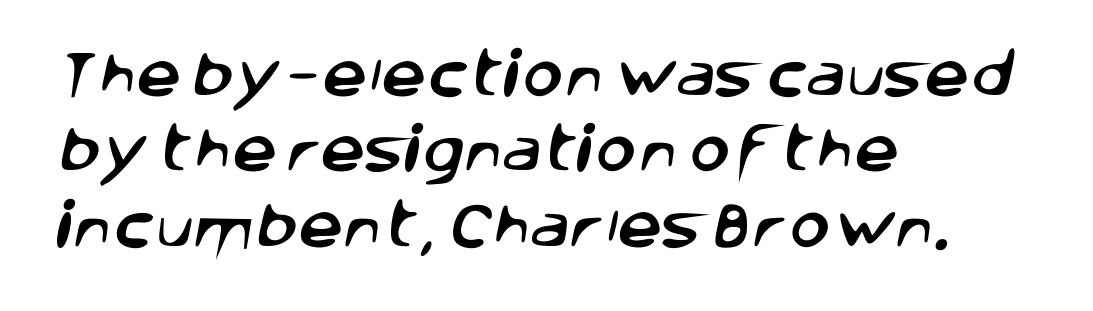
Character widths vary here, with narrow letters taking less room than wide ones. Serifs: no, the terminals of the letterforms are clean. The string is rendered with underlining switched off. Tracking value appears to be zero — textbook default spacing.
